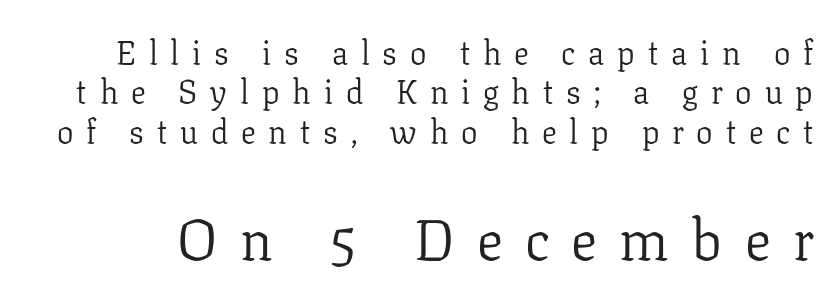
{"serif": "yes", "italic": "no", "bold": "no", "weight": "light", "width": "normal", "stroke_contrast": "low", "x_height": "medium", "monospaced": "no", "underline": "no", "line_spacing_ratio": 1.19, "letter_spacing": "wide", "letter_spacing_em": 0.39, "larger_block": "second", "size_ratio": 1.76, "glyph_px": 58}
